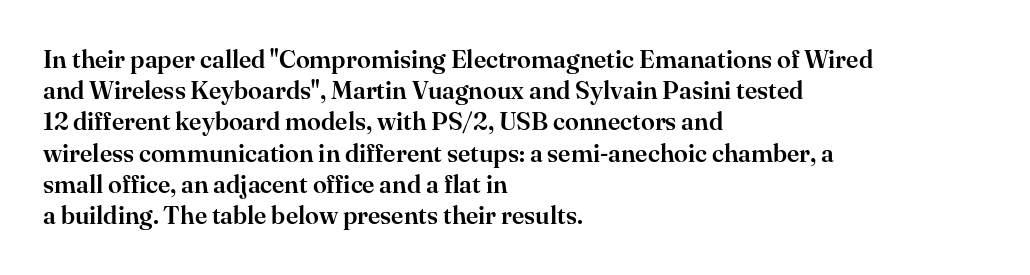
The image shows 25 px text type, upright; set left-aligned, normal line spacing (1.25x), normal letter spacing, not underlined.
